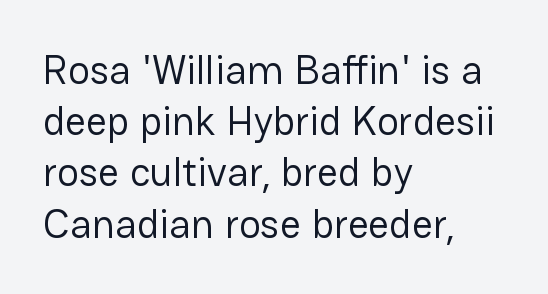
The image shows 41 px regular-weight sans-serif type, upright; set left-aligned, normal line spacing (1.25x), normal letter spacing, not underlined; low stroke contrast and a medium x-height.
